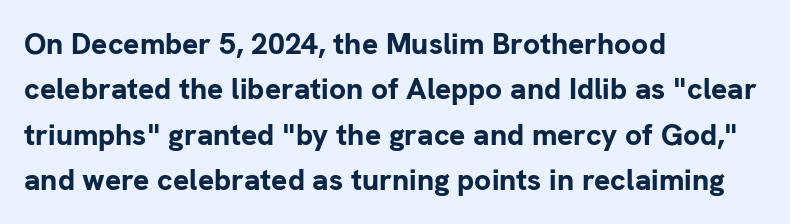
Q: Is the text bold? A: Yes.
Q: Is the text italic (slanted)? A: No, it is upright.
Q: Is the typeface a serif or a sans-serif typeface? A: Sans-serif.
Q: Is the text underlined? A: No.
Q: How is the paragraph aligned? A: Left-aligned.
Q: Is the spacing between letters normal or unusually wide? A: Normal.
Q: Is the spacing between lines tight, normal or loose? A: Normal.
Q: Width (condensed, normal, or wide)? A: Normal.
Q: Stroke contrast? A: Low.
Q: x-height? A: Medium.
Q: Monospaced? A: No.
